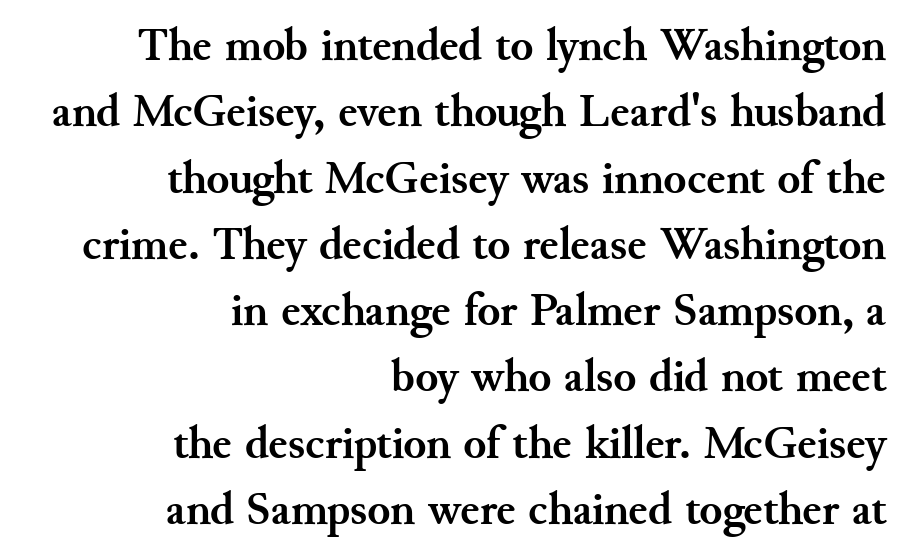
The image shows 47 px semibold serif type, upright; set right-aligned, normal line spacing (1.41x), normal letter spacing, not underlined; medium stroke contrast and a small x-height.
